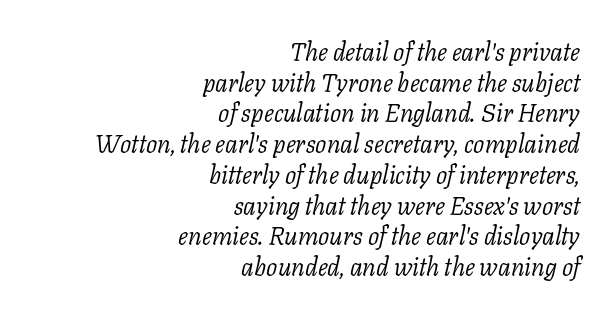
The image shows 25 px text type, italic (leaning right); set right-aligned, line spacing 1.23x, normal letter spacing, not underlined.
